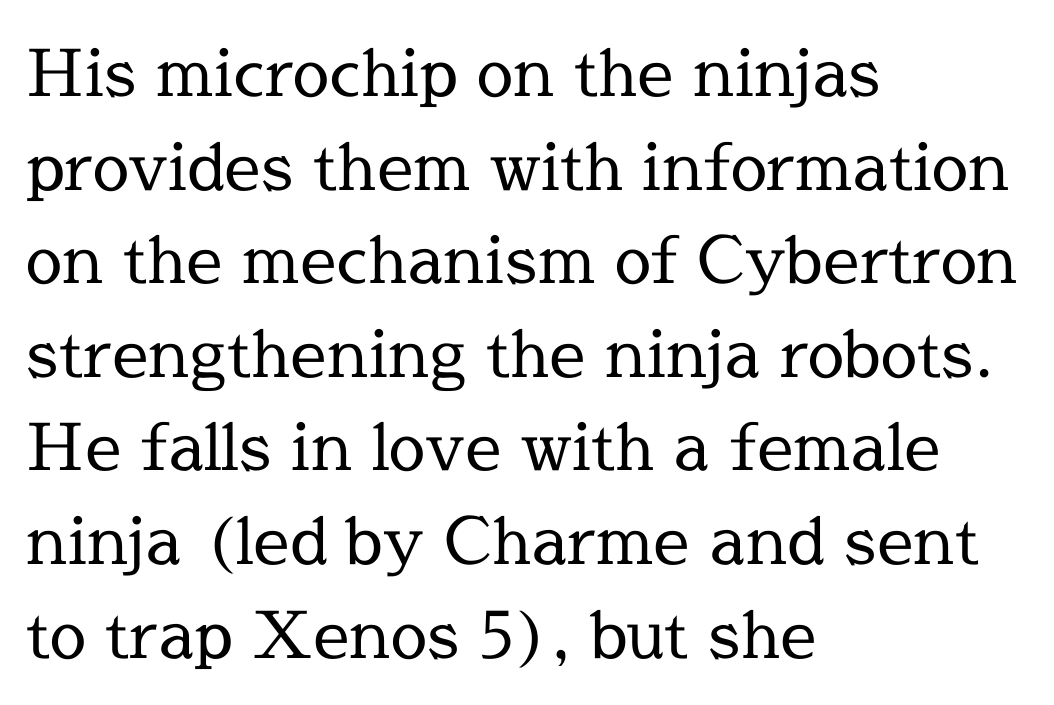
{"serif": "yes", "italic": "no", "bold": "no", "weight": "regular", "width": "normal", "x_height": "medium", "monospaced": "no", "underline": "no", "align": "left", "line_spacing": "normal", "line_spacing_ratio": 1.44, "letter_spacing": "normal", "letter_spacing_em": 0.0, "glyph_px": 65}
